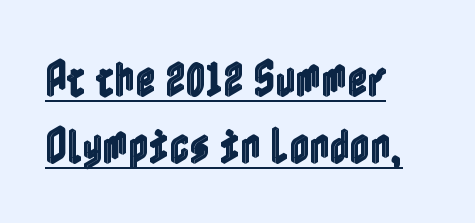
{"italic": "no", "width": "condensed", "x_height": "medium", "underline": "yes", "align": "left", "line_spacing_ratio": 1.72, "letter_spacing": "normal", "letter_spacing_em": 0.0, "glyph_px": 39}
